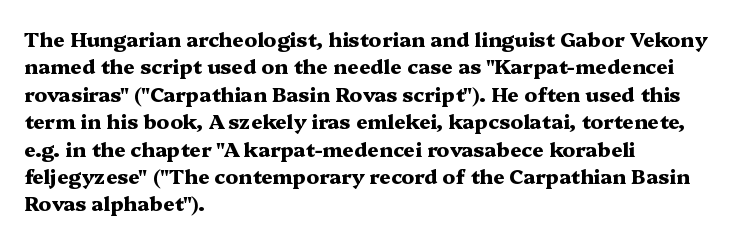
Q: Is the text bold? A: Yes.
Q: Is the text italic (slanted)? A: No, it is upright.
Q: Is the text underlined? A: No.
Q: How is the paragraph aligned? A: Left-aligned.
Q: Is the spacing between letters normal or unusually wide? A: Normal.
Q: Is the spacing between lines tight, normal or loose? A: Normal.
